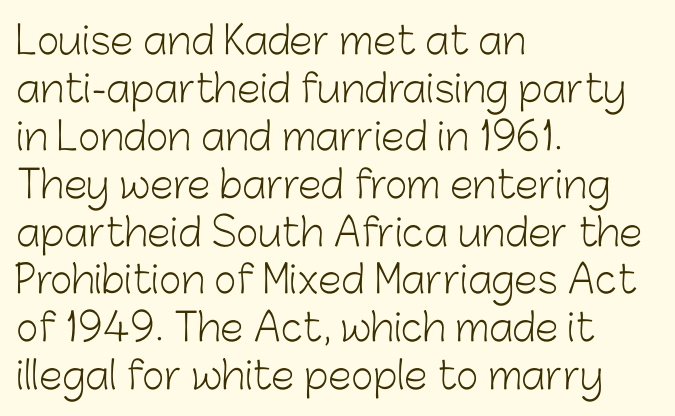
Ordinary non-slanted type is in use. In CSS terms this would be text-align: left. The passage shown is typeset with a sans-serif family. Type without underlining. The letters advance in unequal steps, a hallmark of proportional type.
